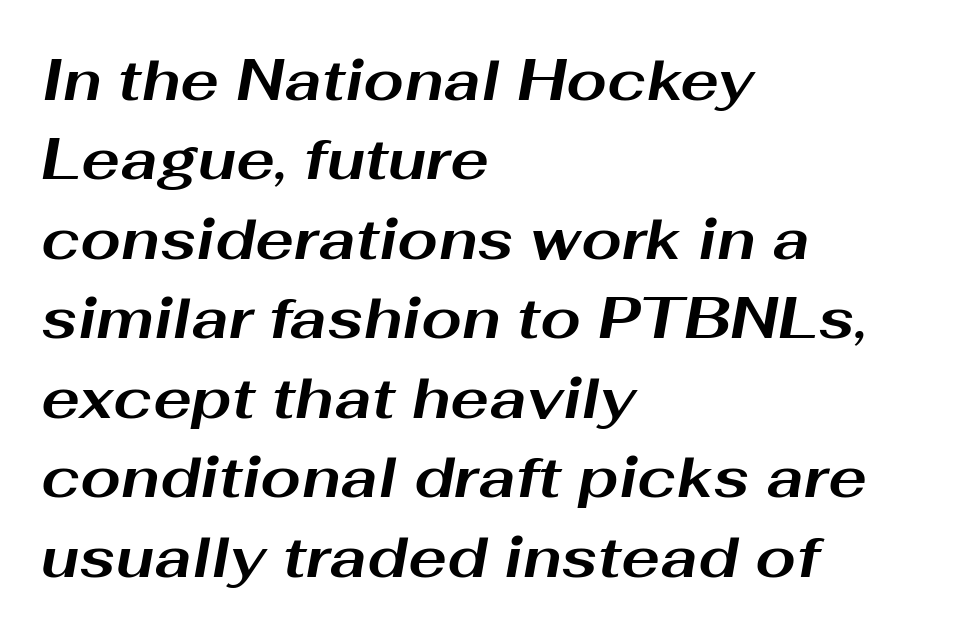
The image shows 58 px bold, wide type, italic (leaning right); set left-aligned, normal line spacing (1.37x), normal letter spacing, not underlined; medium stroke contrast and a medium x-height.
